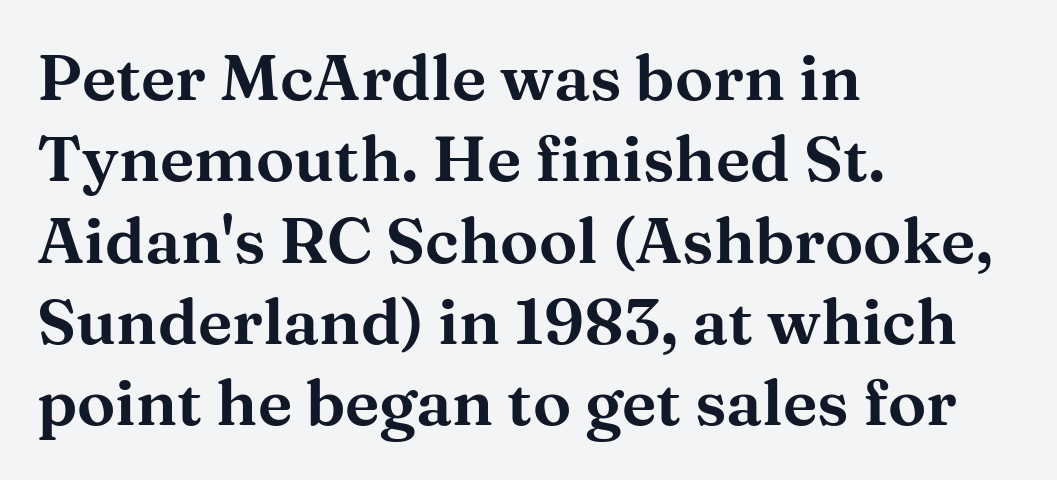
The image shows 64 px wide serif type, upright; set left-aligned, normal line spacing (1.27x), normal letter spacing, not underlined; medium stroke contrast and a medium x-height.
